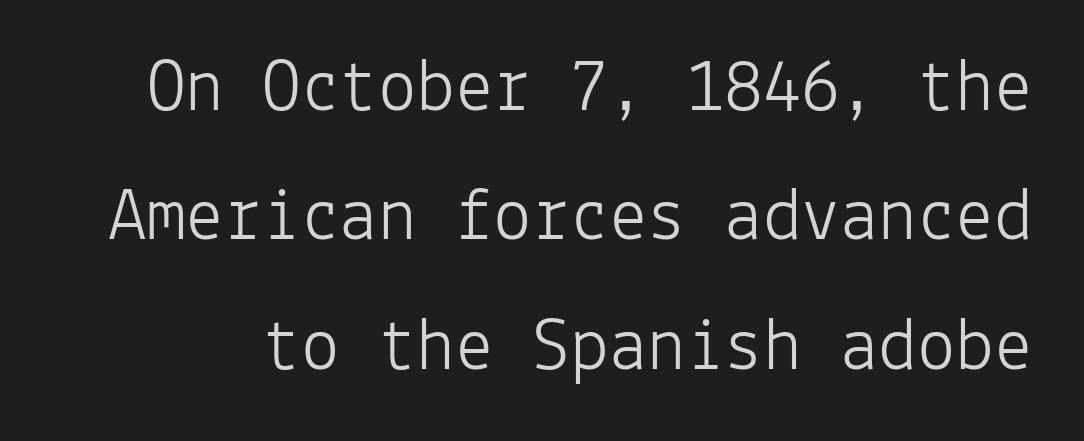
Q: Is the text bold? A: No.
Q: Is the text italic (slanted)? A: No, it is upright.
Q: Is the typeface a serif or a sans-serif typeface? A: Sans-serif.
Q: Is the text underlined? A: No.
Q: Is the spacing between letters normal or unusually wide? A: Normal.
Q: Is the spacing between lines tight, normal or loose? A: Normal.
Q: Width (condensed, normal, or wide)? A: Normal.
Q: Stroke contrast? A: Low.
Q: x-height? A: Medium.
Q: Monospaced? A: Yes.
